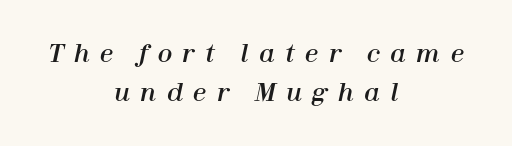
Q: Is the text italic (slanted)? A: Yes, it leans right by about 12 degrees.
Q: Is the text underlined? A: No.
Q: How is the paragraph aligned? A: Centered.
Q: Is the spacing between letters normal or unusually wide? A: Unusually wide.
Q: Is the spacing between lines tight, normal or loose? A: Normal.
